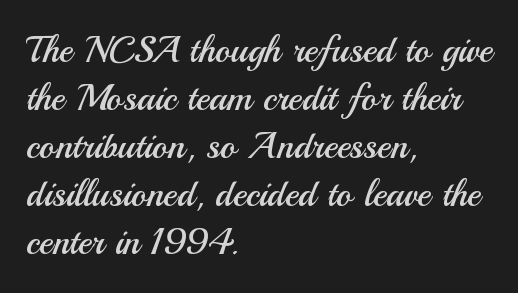
Q: Is the text bold? A: No.
Q: Is the text italic (slanted)? A: Yes.
Q: Is the typeface a serif or a sans-serif typeface? A: Sans-serif.
Q: Is the text underlined? A: No.
Q: How is the paragraph aligned? A: Left-aligned.
Q: Is the spacing between letters normal or unusually wide? A: Normal.
Q: Is the spacing between lines tight, normal or loose? A: Normal.
Q: Width (condensed, normal, or wide)? A: Normal.
Q: Stroke contrast? A: Medium.
Q: x-height? A: Small.
Q: Monospaced? A: No.
